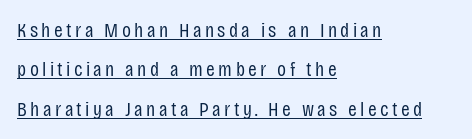
Q: Is the text bold? A: No.
Q: Is the text italic (slanted)? A: No, it is upright.
Q: Is the text underlined? A: Yes.
Q: How is the paragraph aligned? A: Left-aligned.
